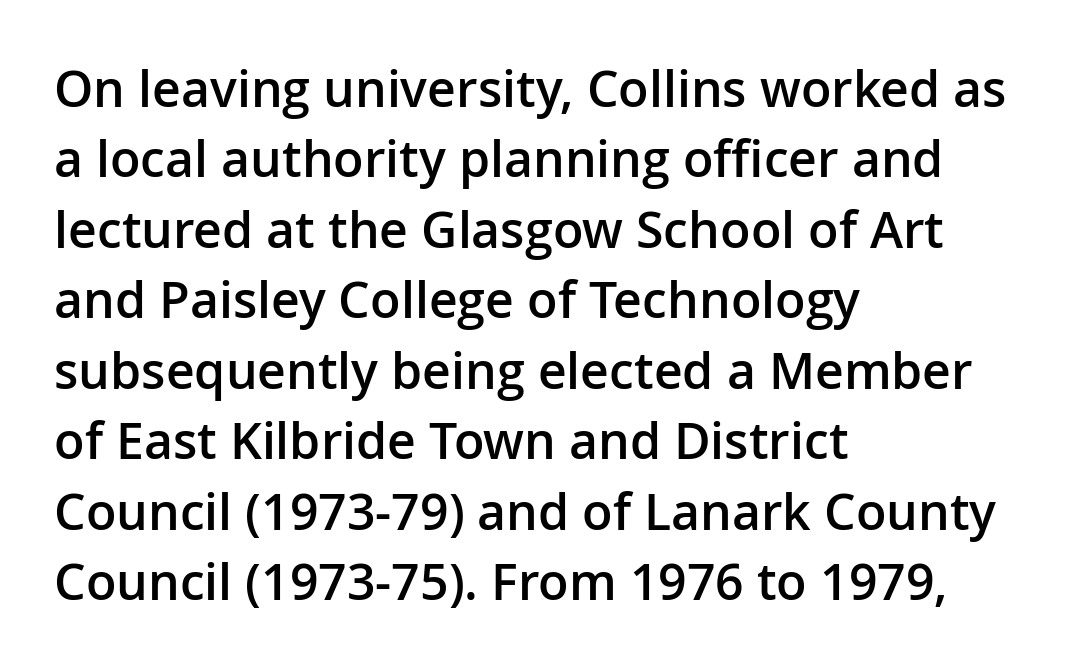
The image shows 50 px semibold sans-serif type, upright; set left-aligned, normal line spacing (1.41x), normal letter spacing, not underlined; low stroke contrast and a medium x-height.
